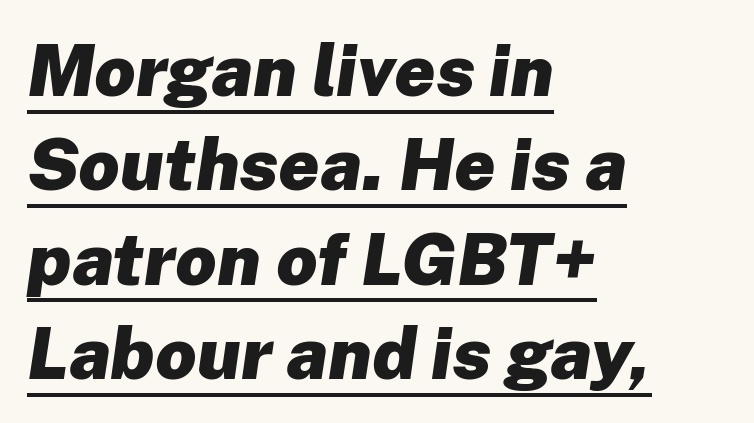
The image shows 72 px heavy type, italic (leaning right); set left-aligned, normal line spacing (1.31x), normal letter spacing, underlined; low stroke contrast and a medium x-height.
